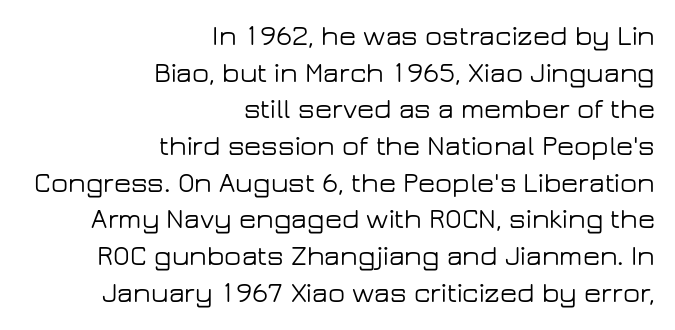
This sample has the flowing, uneven cadence of proportional lettering. The lettering stays uniformly vertical, giving the passage a roman look. All the whitespace from short lines collects on the left. The designer went with a sans here, leaving each stem footless. Descenders are the only things crossing below the line.
